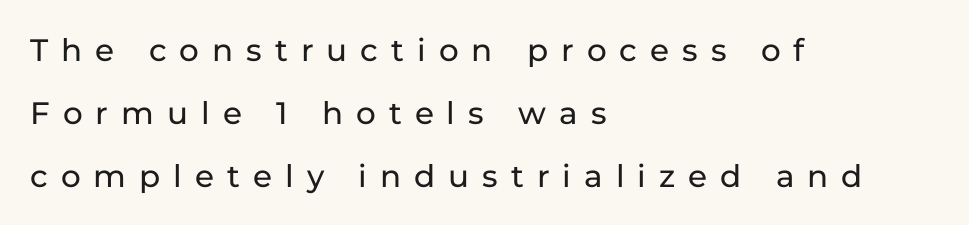
The face used here is proportionally spaced, like ordinary book or web type. Do the letters lean? They stand straight. The letters are spread apart with noticeably loose tracking. This rendering employs a face without finishing strokes, i.e., a sans-serif. The leading is generous, giving the passage an open texture. A clean baseline with only descenders dipping below it.
